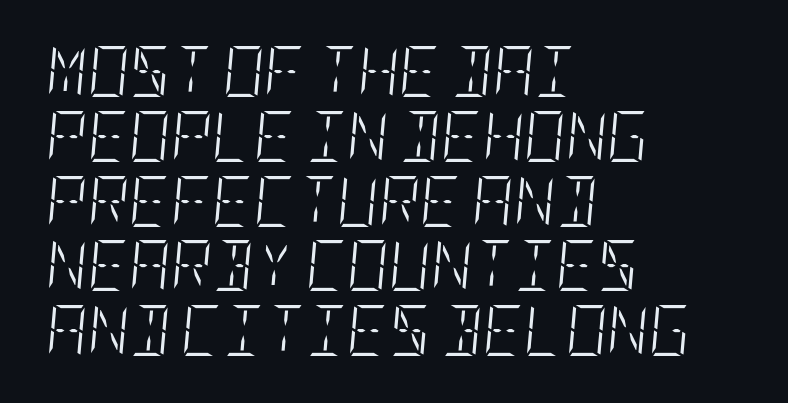
The image shows 51 px light, condensed type, italic (leaning right); set left-aligned, normal line spacing (1.27x), normal letter spacing, not underlined; low stroke contrast and a large x-height.
